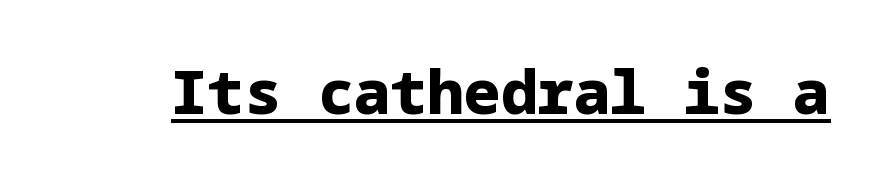
Q: Is the text bold? A: Yes.
Q: Is the text italic (slanted)? A: No, it is upright.
Q: Is the typeface a serif or a sans-serif typeface? A: Sans-serif.
Q: Is the text underlined? A: Yes.
Q: Is the spacing between letters normal or unusually wide? A: Normal.
Q: Width (condensed, normal, or wide)? A: Normal.
Q: Stroke contrast? A: Low.
Q: x-height? A: Medium.
